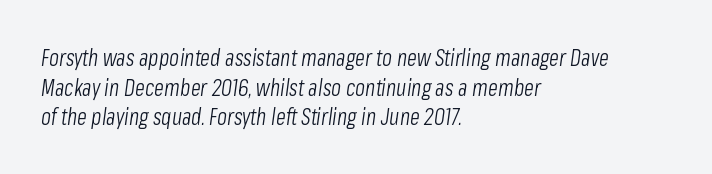
Q: Is the text bold? A: No.
Q: Is the text italic (slanted)? A: Yes, it leans right by about 8 degrees.
Q: Is the text underlined? A: No.
Q: How is the paragraph aligned? A: Left-aligned.
Q: Is the spacing between letters normal or unusually wide? A: Normal.
Q: Is the spacing between lines tight, normal or loose? A: Normal.
